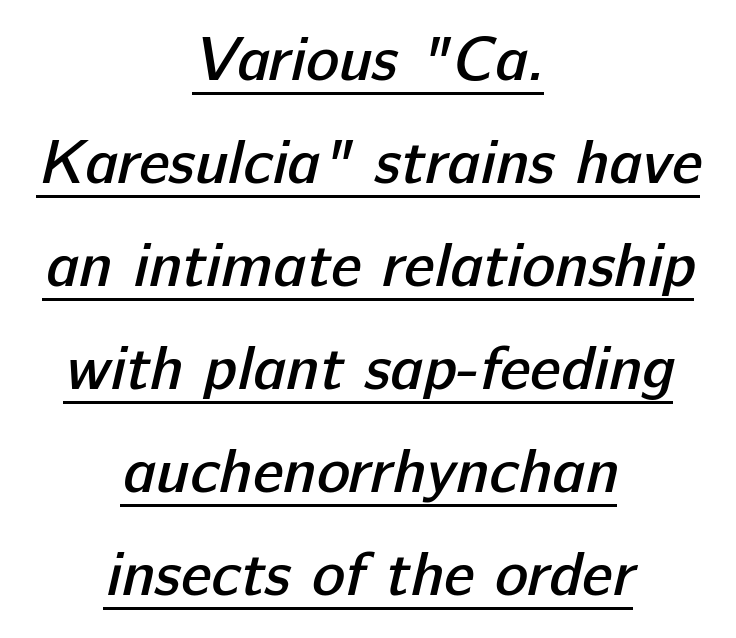
The image shows 62 px semibold sans-serif type; set centered, normal line spacing (1.66x), normal letter spacing, underlined; low stroke contrast and a medium x-height.
